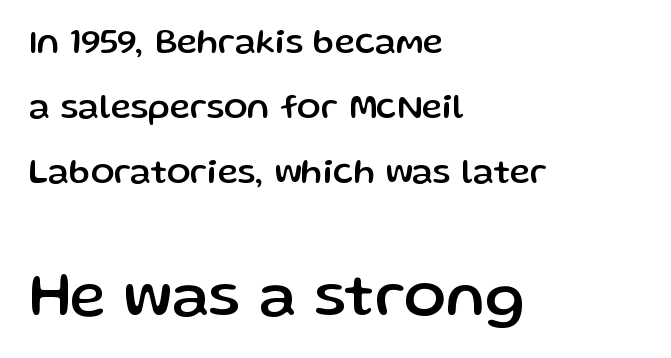
The image shows 62 px sans-serif type, upright; set left-aligned, line spacing 1.86x, normal letter spacing, not underlined; the second (bottom) block is 1.77x larger; low stroke contrast and a medium x-height.
